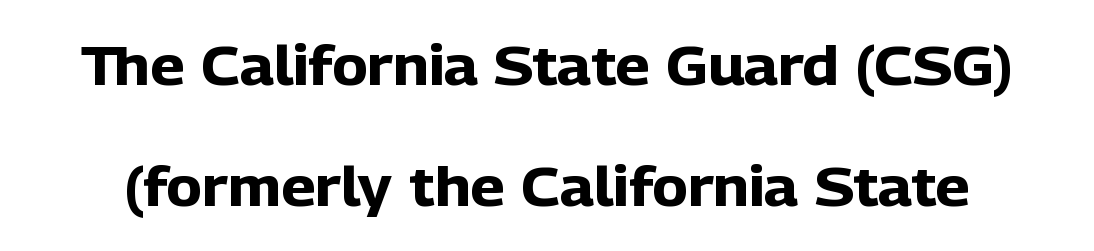
Q: Is the text bold? A: Yes.
Q: Is the text italic (slanted)? A: No, it is upright.
Q: Is the typeface a serif or a sans-serif typeface? A: Sans-serif.
Q: Is the text underlined? A: No.
Q: Is the spacing between letters normal or unusually wide? A: Normal.
Q: Is the spacing between lines tight, normal or loose? A: Loose.
Q: Width (condensed, normal, or wide)? A: Normal.
Q: Stroke contrast? A: Low.
Q: x-height? A: Medium.
Q: Monospaced? A: No.
